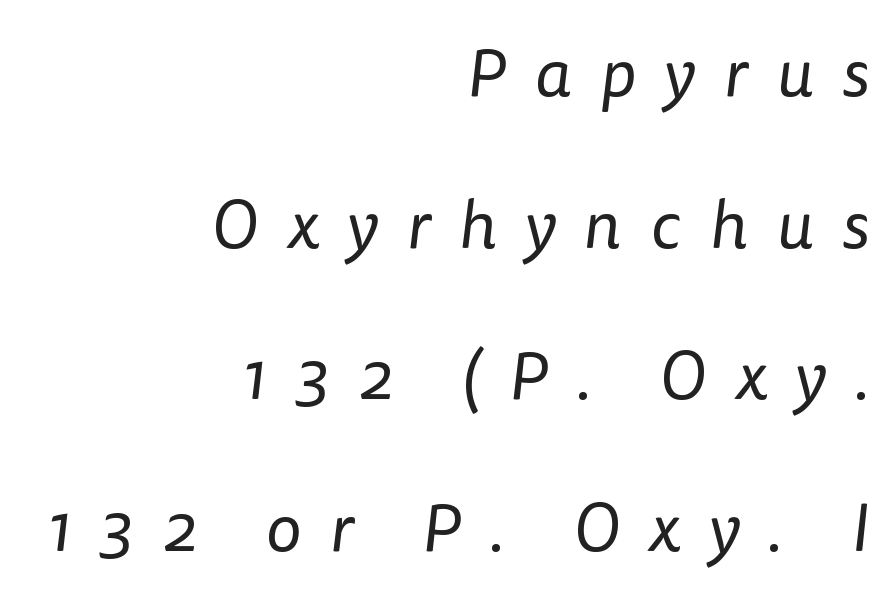
Q: Is the text bold? A: No.
Q: Is the typeface a serif or a sans-serif typeface? A: Sans-serif.
Q: Is the text underlined? A: No.
Q: How is the paragraph aligned? A: Right-aligned.
Q: Is the spacing between letters normal or unusually wide? A: Unusually wide.
Q: Is the spacing between lines tight, normal or loose? A: Loose.
Q: Width (condensed, normal, or wide)? A: Normal.
Q: Stroke contrast? A: Low.
Q: x-height? A: Medium.
Q: Monospaced? A: No.
